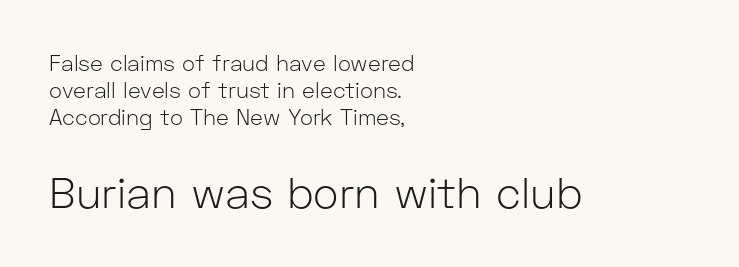
Q: Is the text bold? A: No.
Q: Is the text italic (slanted)? A: No, it is upright.
Q: Is the typeface a serif or a sans-serif typeface? A: Sans-serif.
Q: Is the text underlined? A: No.
Q: How is the paragraph aligned? A: Left-aligned.
Q: Is the spacing between letters normal or unusually wide? A: Normal.
Q: Which block of text is set in a larger size, the first (top) or the second (bottom)? A: The second (bottom) one.
Q: Width (condensed, normal, or wide)? A: Normal.
Q: Stroke contrast? A: Low.
Q: x-height? A: Medium.
Q: Monospaced? A: No.
